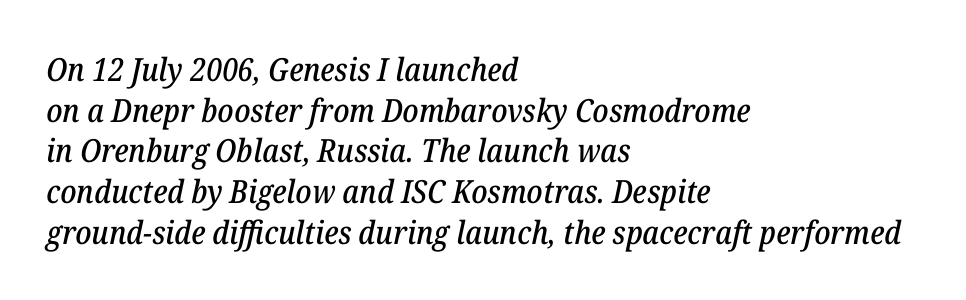
Q: Is the text italic (slanted)? A: Yes, it leans right by about 12 degrees.
Q: Is the typeface a serif or a sans-serif typeface? A: Serif.
Q: Is the text underlined? A: No.
Q: How is the paragraph aligned? A: Left-aligned.
Q: Is the spacing between letters normal or unusually wide? A: Normal.
Q: Is the spacing between lines tight, normal or loose? A: Normal.
Q: Width (condensed, normal, or wide)? A: Normal.
Q: Stroke contrast? A: Low.
Q: x-height? A: Medium.
Q: Monospaced? A: No.
